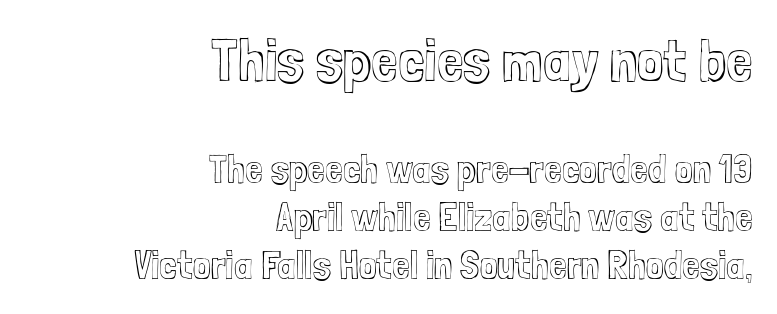
The image shows 60 px condensed type, upright; set right-aligned, line spacing 1.21x, normal letter spacing, not underlined; the first (top) block is 1.5x larger; a medium x-height.
